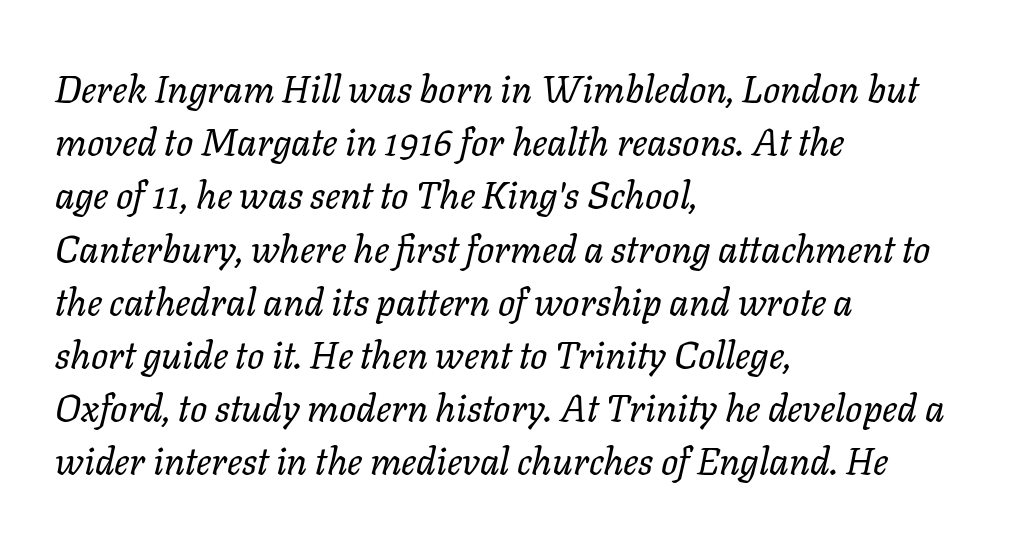
{"italic": "yes", "lean": "right", "slant_degrees": 11, "bold": "no", "weight": "regular", "width": "normal", "stroke_contrast": "low", "x_height": "medium", "monospaced": "no", "underline": "no", "align": "left", "line_spacing": "normal", "line_spacing_ratio": 1.4, "letter_spacing": "normal", "letter_spacing_em": 0.0, "glyph_px": 38}
